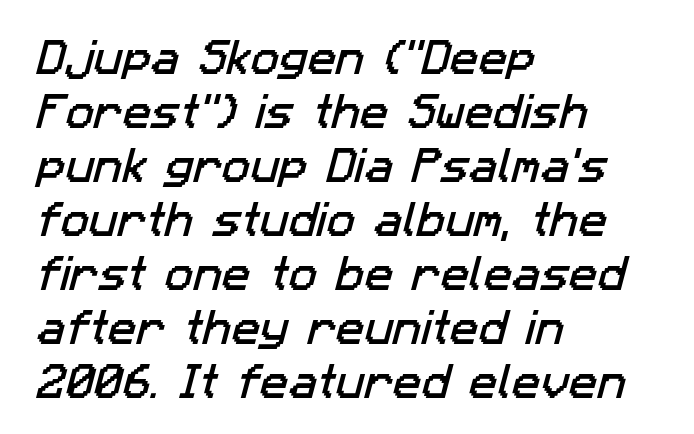
The vertical gap from one line to the next is medium. The rendering uses natural spacing where letterforms have individual widths. Type without underlining. The rendering anchors every line to the left-hand side.
